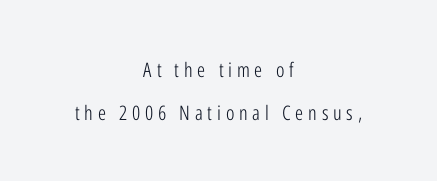
Is the letter spacing exaggerated? Yes — the characters are pushed far apart. The rendering uses a large line-height, opening up the rows. Neither beginnings nor endings align; midpoints do. Check the space under the baseline: it is left empty.
